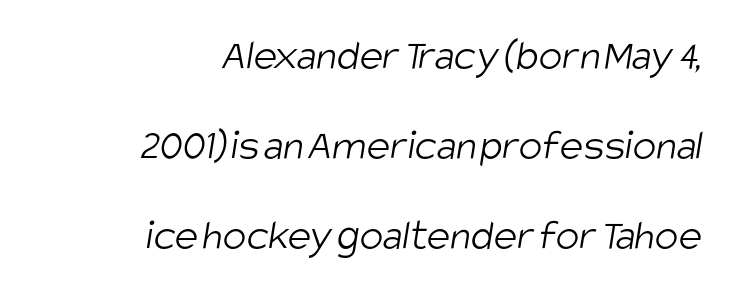
The horizontal fit of the characters is conventional and even. Is the block centered? No — it sits flush against the right margin. Underline: absent. No feet cap the strokes, marking this as sans-serif type. The face used here is proportionally spaced, like ordinary book or web type.
